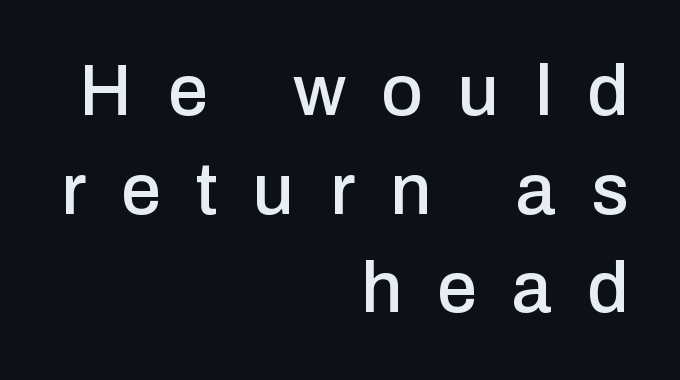
Q: Is the text italic (slanted)? A: No, it is upright.
Q: Is the typeface a serif or a sans-serif typeface? A: Sans-serif.
Q: Is the text underlined? A: No.
Q: How is the paragraph aligned? A: Right-aligned.
Q: Is the spacing between letters normal or unusually wide? A: Unusually wide.
Q: Is the spacing between lines tight, normal or loose? A: Normal.
Q: Width (condensed, normal, or wide)? A: Normal.
Q: Stroke contrast? A: Low.
Q: x-height? A: Medium.
Q: Monospaced? A: No.
